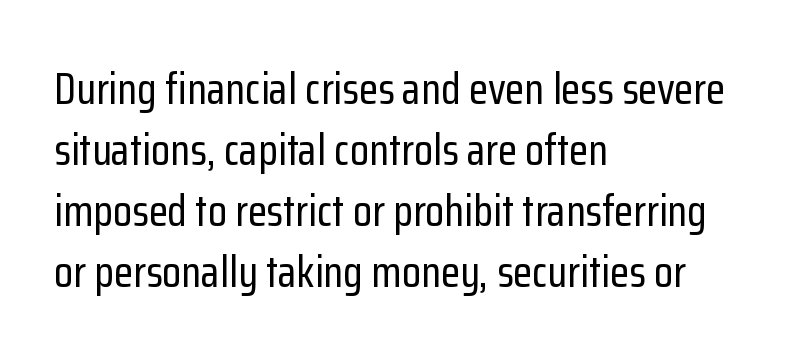
Font category for this specimen: sans-serif. This rendering features lettering with no underline. Designer's note — italics off, roman on. A typesetter would call this proportional, since set widths differ per character. Horizontal bands of white between lines are of average thickness.
